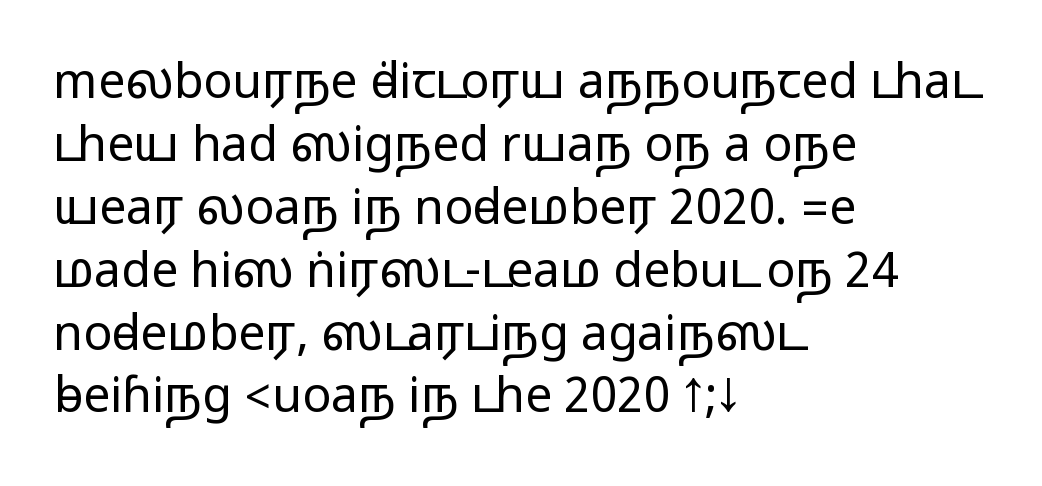
The image shows 48 px wide sans-serif type, upright; set left-aligned, normal line spacing (1.31x), normal letter spacing, not underlined; medium stroke contrast.
